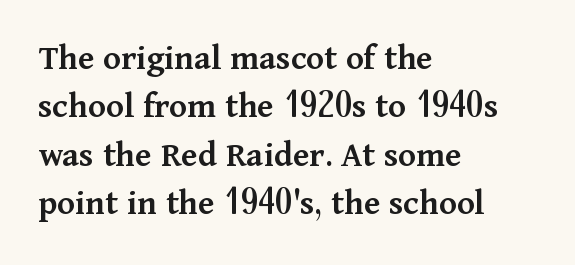
Q: Is the text bold? A: Semi-bold.
Q: Is the text italic (slanted)? A: No, it is upright.
Q: Is the typeface a serif or a sans-serif typeface? A: Serif.
Q: Is the text underlined? A: No.
Q: How is the paragraph aligned? A: Left-aligned.
Q: Is the spacing between letters normal or unusually wide? A: Normal.
Q: Is the spacing between lines tight, normal or loose? A: Normal.
Q: Width (condensed, normal, or wide)? A: Normal.
Q: Stroke contrast? A: Medium.
Q: x-height? A: Medium.
Q: Monospaced? A: No.
